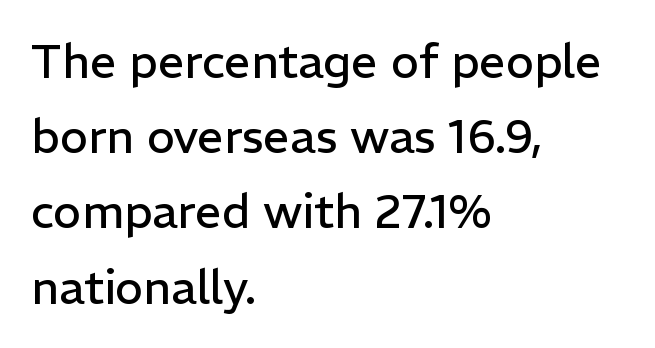
Q: Is the text bold? A: No.
Q: Is the text italic (slanted)? A: No, it is upright.
Q: Is the typeface a serif or a sans-serif typeface? A: Sans-serif.
Q: Is the text underlined? A: No.
Q: How is the paragraph aligned? A: Left-aligned.
Q: Is the spacing between letters normal or unusually wide? A: Normal.
Q: Is the spacing between lines tight, normal or loose? A: Normal.
Q: Width (condensed, normal, or wide)? A: Normal.
Q: Stroke contrast? A: Low.
Q: x-height? A: Medium.
Q: Monospaced? A: No.
